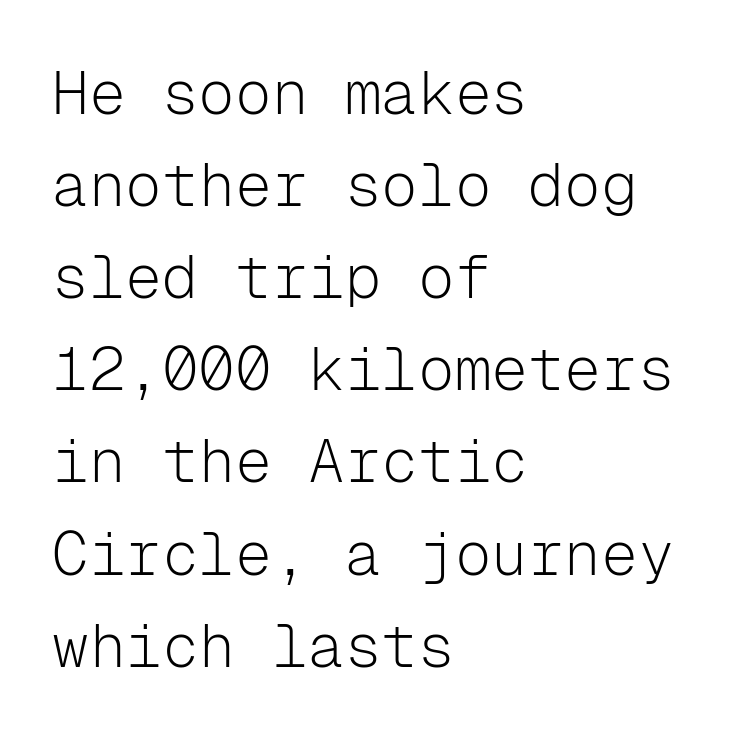
{"serif": "no", "italic": "no", "bold": "no", "weight": "light", "width": "normal", "stroke_contrast": "low", "x_height": "medium", "monospaced": "yes", "underline": "no", "align": "left", "line_spacing": "normal", "line_spacing_ratio": 1.51, "letter_spacing": "normal", "letter_spacing_em": 0.0, "glyph_px": 61}
